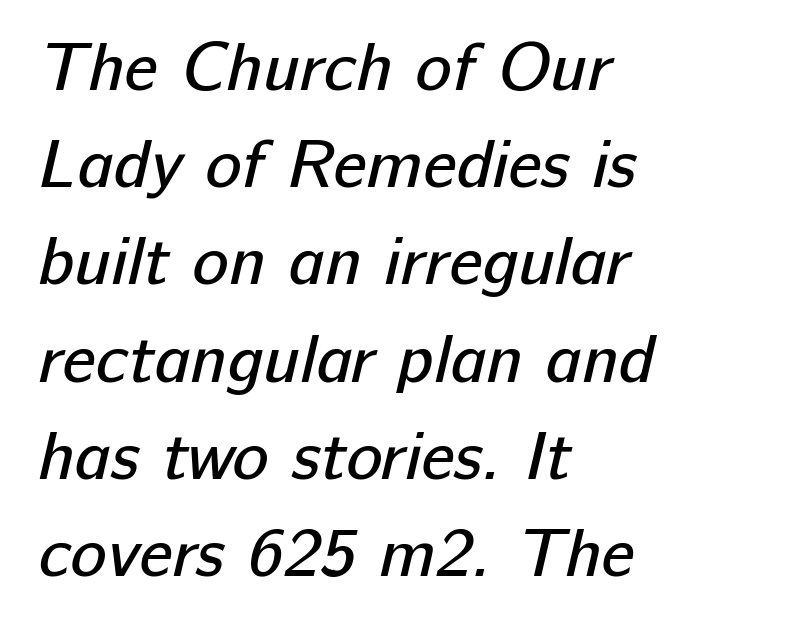
The rows are spaced the way most documents space them. A typesetter would call this proportional, since set widths differ per character. Are there feet on the stems? There aren't — it's a sans. Words appear dense and cohesive because spacing is normal.
